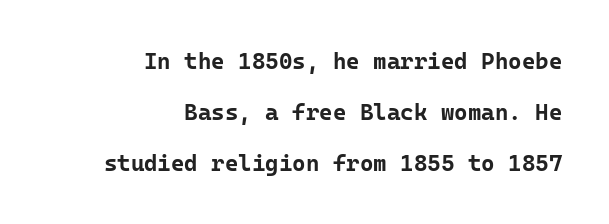
Italic? Not at all — the glyphs are vertical. Is the letter spacing exaggerated? No — it looks like the ordinary default. Heavy, bold letterforms. The text block is weighted toward the right margin, trailing off unevenly leftward.
